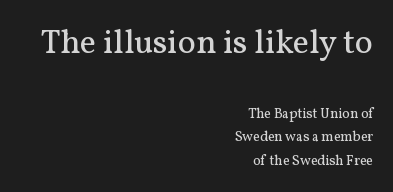
Q: Is the text bold? A: No.
Q: Is the text italic (slanted)? A: No, it is upright.
Q: Is the typeface a serif or a sans-serif typeface? A: Serif.
Q: Is the text underlined? A: No.
Q: How is the paragraph aligned? A: Right-aligned.
Q: Is the spacing between letters normal or unusually wide? A: Normal.
Q: Is the spacing between lines tight, normal or loose? A: Normal.
Q: Which block of text is set in a larger size, the first (top) or the second (bottom)? A: The first (top) one.
Q: Width (condensed, normal, or wide)? A: Normal.
Q: Stroke contrast? A: Medium.
Q: x-height? A: Medium.
Q: Monospaced? A: No.
